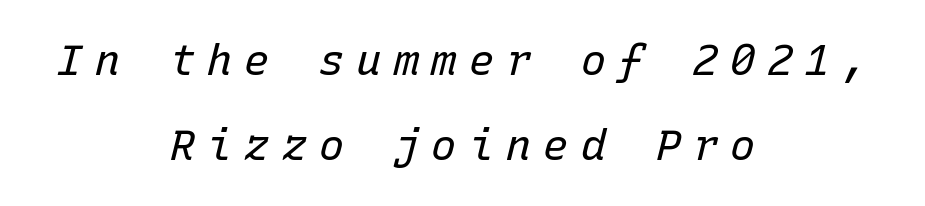
{"italic": "yes", "lean": "right", "slant_degrees": 15, "bold": "no", "weight": "regular", "width": "normal", "stroke_contrast": "low", "x_height": "medium", "monospaced": "yes", "underline": "no", "align": "center", "line_spacing": "loose", "line_spacing_ratio": 2.02, "letter_spacing": "wide", "letter_spacing_em": 0.29, "glyph_px": 42}
